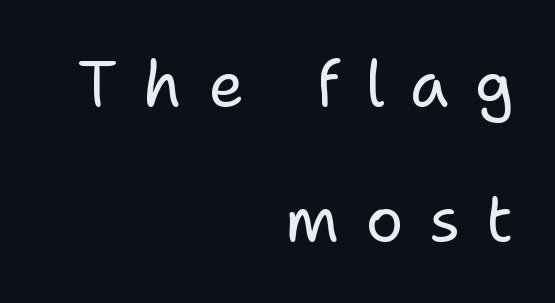
Q: Is the text bold? A: No.
Q: Is the text italic (slanted)? A: No, it is upright.
Q: Is the typeface a serif or a sans-serif typeface? A: Sans-serif.
Q: Is the text underlined? A: No.
Q: How is the paragraph aligned? A: Right-aligned.
Q: Is the spacing between letters normal or unusually wide? A: Unusually wide.
Q: Is the spacing between lines tight, normal or loose? A: Loose.
Q: Width (condensed, normal, or wide)? A: Normal.
Q: Stroke contrast? A: Low.
Q: x-height? A: Medium.
Q: Monospaced? A: No.
